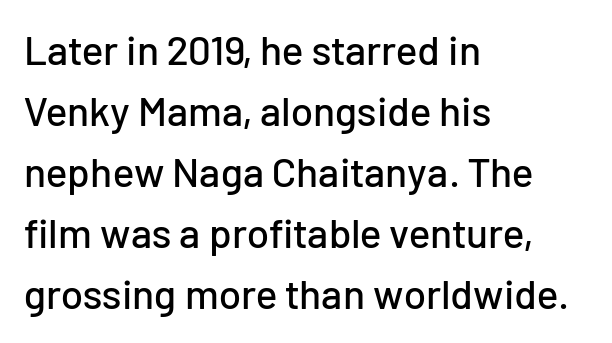
{"serif": "no", "italic": "no", "width": "normal", "stroke_contrast": "low", "x_height": "medium", "monospaced": "no", "underline": "no", "align": "left", "line_spacing": "normal", "line_spacing_ratio": 1.49, "letter_spacing": "normal", "letter_spacing_em": 0.0, "glyph_px": 41}
